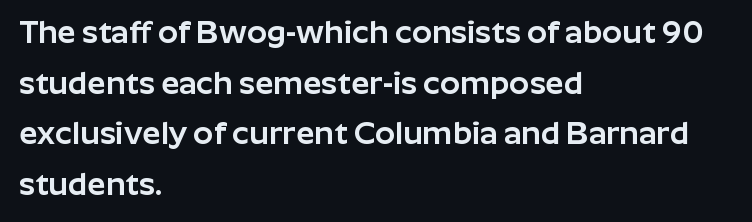
{"serif": "no", "italic": "no", "width": "normal", "stroke_contrast": "low", "x_height": "medium", "monospaced": "no", "underline": "no", "align": "left", "line_spacing": "normal", "line_spacing_ratio": 1.58, "letter_spacing": "normal", "letter_spacing_em": 0.0, "glyph_px": 32}
